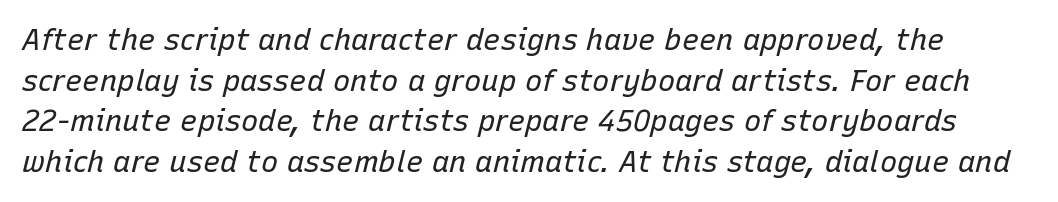
Successive baselines arrive at the customary interval. Heaviness? Minimal to ordinary, like unemphasized prose. These lines keep a tight, regular rhythm from letter to letter. Style check: oblique.
